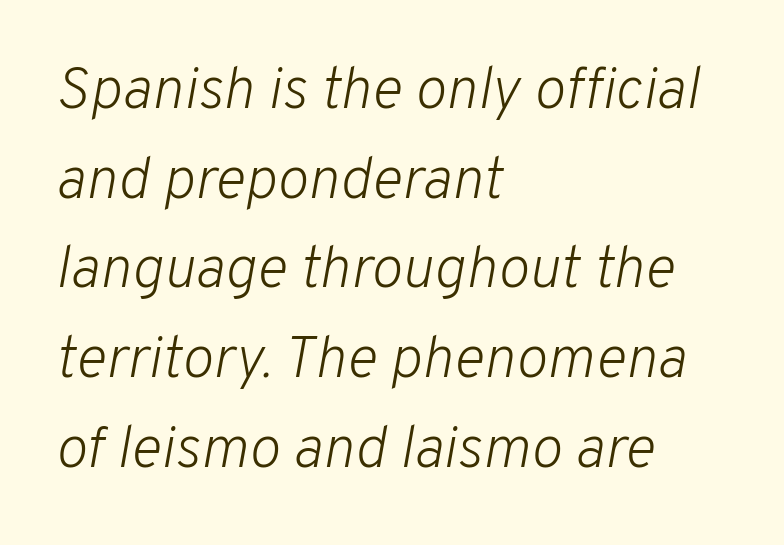
{"italic": "yes", "lean": "right", "slant_degrees": 10, "bold": "no", "weight": "light", "width": "normal", "stroke_contrast": "low", "x_height": "medium", "monospaced": "no", "underline": "no", "align": "left", "line_spacing": "normal", "line_spacing_ratio": 1.52, "letter_spacing": "normal", "letter_spacing_em": 0.0, "glyph_px": 59}
